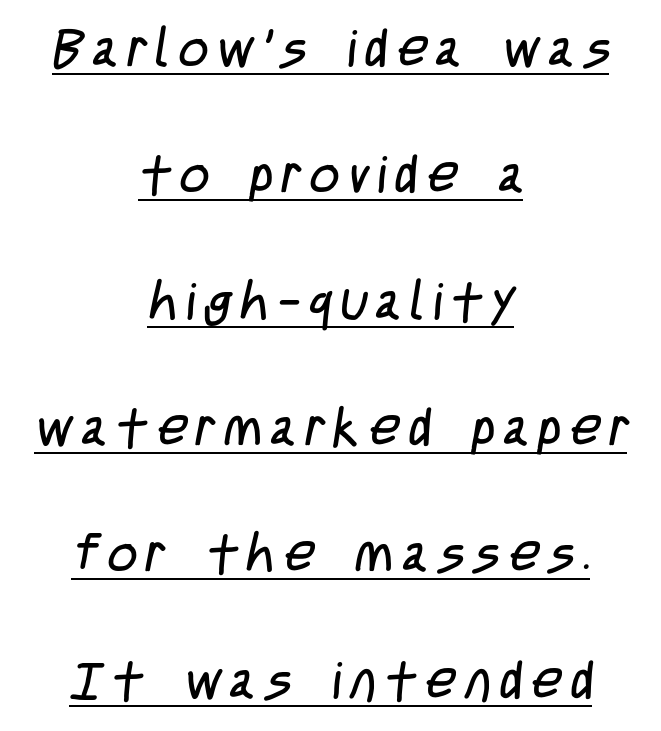
The image shows 52 px regular-weight, condensed sans-serif type; set centered, loose line spacing (2.43x), underlined; low stroke contrast and a large x-height.
